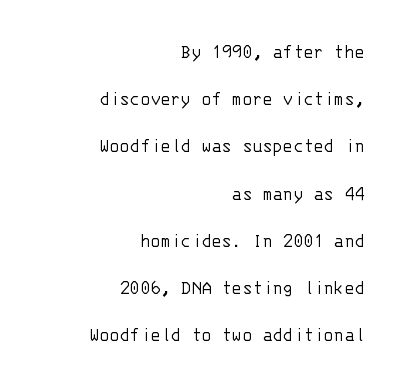
The image shows 21 px text type, upright; set right-aligned, loose line spacing (2.25x), normal letter spacing, not underlined.
